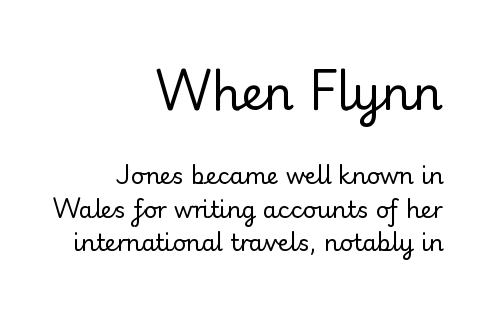
This block has exactly the height ordinary leading produces. Plain, unruled lines of type. No letter is thick-stroked: the sample isn't bold. Character widths vary here, with narrow letters taking less room than wide ones. This is serif lettering, the kind often seen in printed books. Horizontally, the lines are justified to the trailing edge only.
